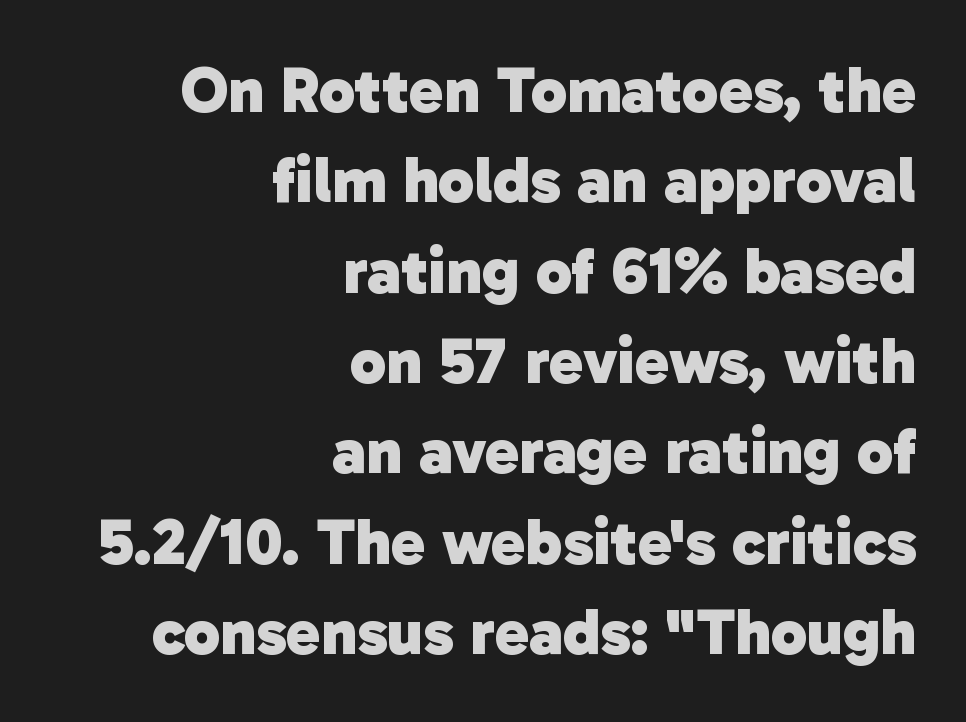
{"serif": "no", "bold": "yes", "weight": "heavy", "width": "normal", "stroke_contrast": "low", "x_height": "medium", "monospaced": "no", "underline": "no", "align": "right", "line_spacing": "normal", "line_spacing_ratio": 1.39, "letter_spacing": "normal", "letter_spacing_em": 0.0, "glyph_px": 65}
